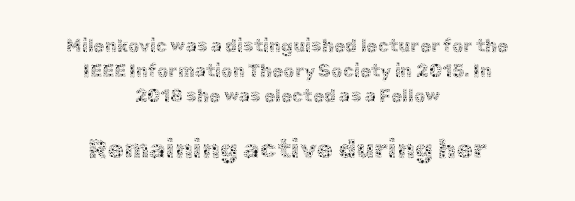
{"italic": "no", "bold": "no", "underline": "no", "align": "center", "line_spacing": "normal", "line_spacing_ratio": 1.4, "letter_spacing": "normal", "letter_spacing_em": 0.0, "larger_block": "second", "size_ratio": 1.5, "glyph_px": 27}
